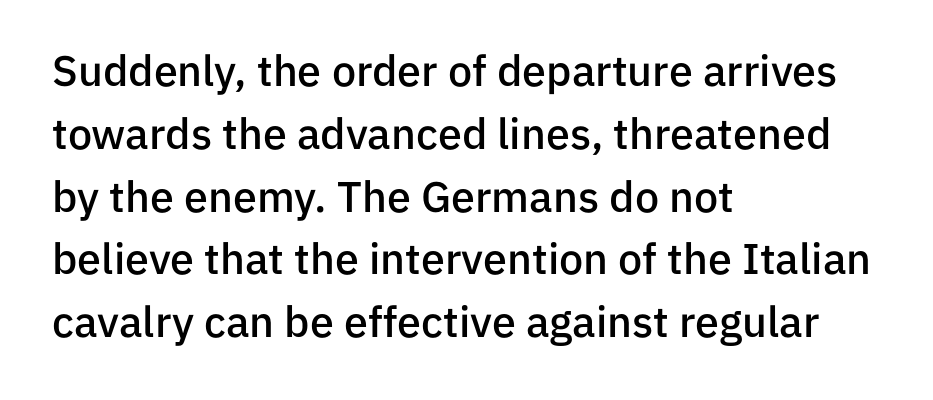
The image shows 43 px semibold sans-serif type, upright; set left-aligned, normal line spacing (1.46x), normal letter spacing, not underlined; low stroke contrast and a medium x-height.
